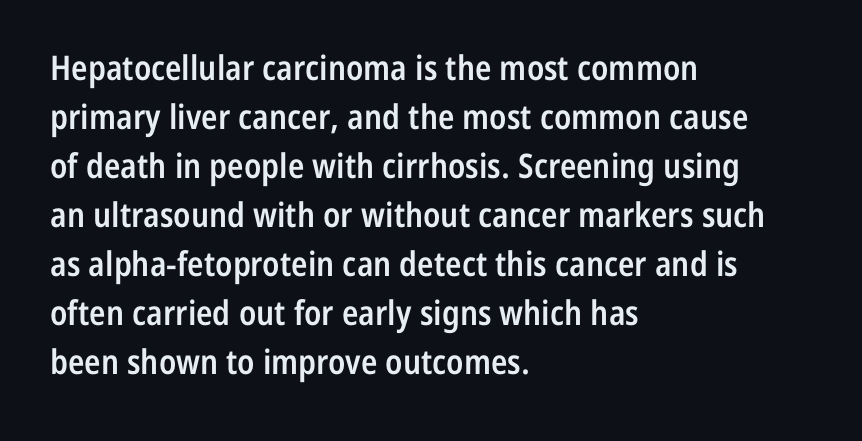
Q: Is the text bold? A: Semi-bold.
Q: Is the text italic (slanted)? A: No, it is upright.
Q: Is the typeface a serif or a sans-serif typeface? A: Sans-serif.
Q: Is the text underlined? A: No.
Q: How is the paragraph aligned? A: Left-aligned.
Q: Is the spacing between letters normal or unusually wide? A: Normal.
Q: Is the spacing between lines tight, normal or loose? A: Normal.
Q: Width (condensed, normal, or wide)? A: Condensed.
Q: Stroke contrast? A: Low.
Q: x-height? A: Medium.
Q: Monospaced? A: No.
